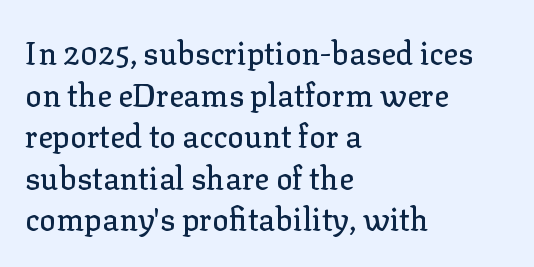
Q: Is the text italic (slanted)? A: No, it is upright.
Q: Is the typeface a serif or a sans-serif typeface? A: Serif.
Q: Is the text underlined? A: No.
Q: How is the paragraph aligned? A: Left-aligned.
Q: Is the spacing between letters normal or unusually wide? A: Normal.
Q: Is the spacing between lines tight, normal or loose? A: Normal.
Q: Width (condensed, normal, or wide)? A: Normal.
Q: Stroke contrast? A: Low.
Q: x-height? A: Medium.
Q: Monospaced? A: No.
